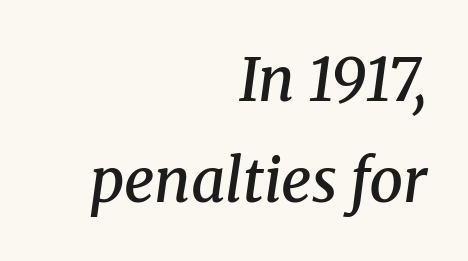
Q: Is the text bold? A: Semi-bold.
Q: Is the text italic (slanted)? A: Yes, it leans right by about 8 degrees.
Q: Is the typeface a serif or a sans-serif typeface? A: Serif.
Q: Is the text underlined? A: No.
Q: How is the paragraph aligned? A: Right-aligned.
Q: Is the spacing between letters normal or unusually wide? A: Normal.
Q: Is the spacing between lines tight, normal or loose? A: Normal.
Q: Width (condensed, normal, or wide)? A: Normal.
Q: Stroke contrast? A: Medium.
Q: x-height? A: Medium.
Q: Monospaced? A: No.
